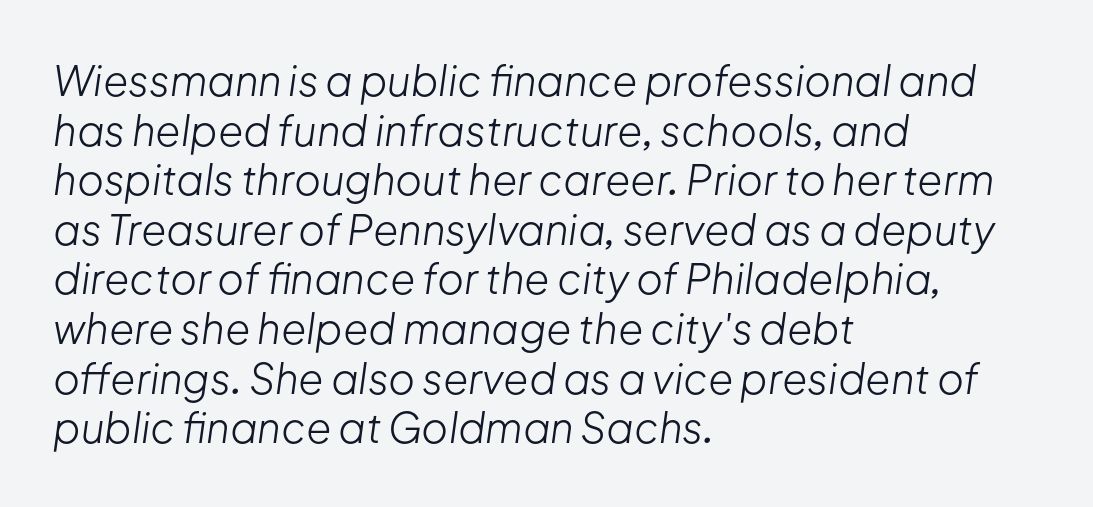
The image shows 41 px light type, italic (leaning right); set left-aligned, line spacing 1.21x, normal letter spacing, not underlined; low stroke contrast and a medium x-height.
